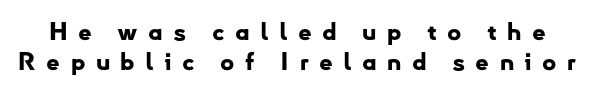
The image shows 24 px bold type, upright; set normal line spacing (1.26x), unusually wide letter spacing (+0.43 em), not underlined.
